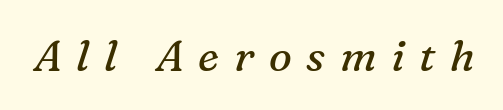
Q: Is the text bold? A: No.
Q: Is the text italic (slanted)? A: Yes, it leans right by about 16 degrees.
Q: Is the typeface a serif or a sans-serif typeface? A: Serif.
Q: Is the text underlined? A: No.
Q: Is the spacing between letters normal or unusually wide? A: Unusually wide.
Q: Width (condensed, normal, or wide)? A: Normal.
Q: Stroke contrast? A: Medium.
Q: x-height? A: Medium.
Q: Monospaced? A: No.
